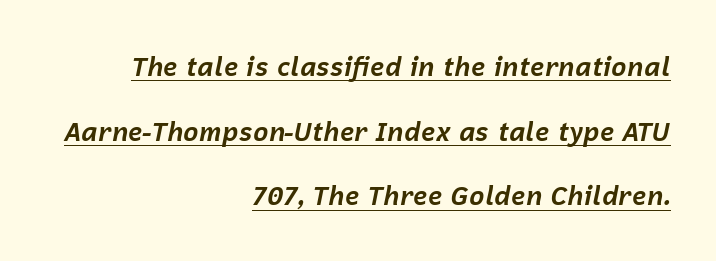
The compositor pushed each line to the right boundary. Students, observe the line beneath the letters — that is underlining. How would I describe the line gaps? Wide and relaxed. Each glyph is drawn with heavy, bold strokes.
